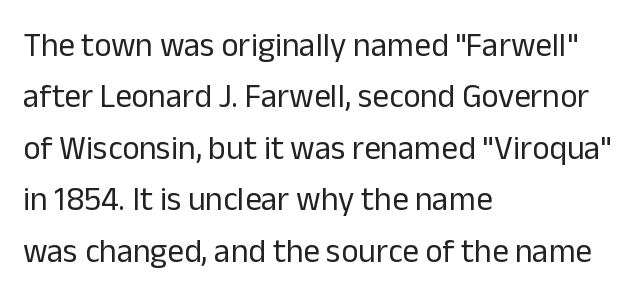
Q: Is the text bold? A: No.
Q: Is the text italic (slanted)? A: No, it is upright.
Q: Is the typeface a serif or a sans-serif typeface? A: Sans-serif.
Q: Is the text underlined? A: No.
Q: How is the paragraph aligned? A: Left-aligned.
Q: Is the spacing between letters normal or unusually wide? A: Normal.
Q: Is the spacing between lines tight, normal or loose? A: Normal.
Q: Width (condensed, normal, or wide)? A: Normal.
Q: Stroke contrast? A: Low.
Q: x-height? A: Medium.
Q: Monospaced? A: No.
